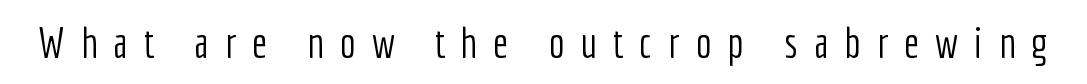
The image shows 43 px light, condensed sans-serif type, upright; set unusually wide letter spacing (+0.37 em), not underlined; low stroke contrast and a medium x-height.
